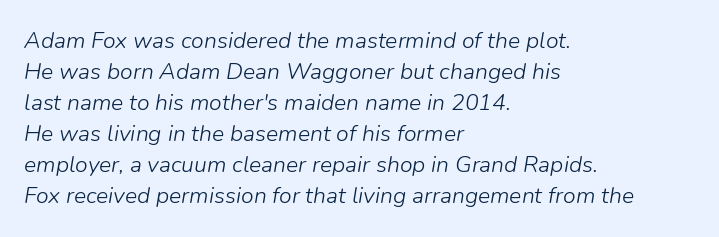
{"italic": "yes", "lean": "right", "slant_degrees": 9, "bold": "no", "underline": "no", "align": "left", "line_spacing": "normal", "line_spacing_ratio": 1.35, "letter_spacing": "normal", "letter_spacing_em": 0.0, "glyph_px": 23}
